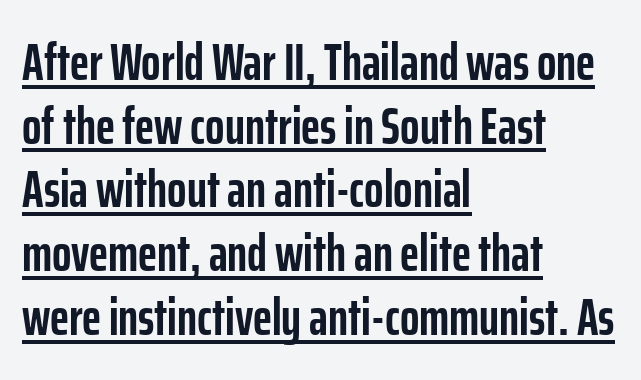
Is there much room between lines? A standard amount, neither cramped nor airy. Looks like regular typesetting: each glyph gets only the width it needs. The setting favours the left margin, as ordinary paragraphs usually do. The typesetting leans heavy: a genuine bold.
